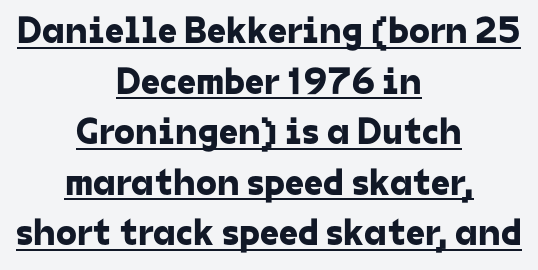
{"serif": "no", "width": "normal", "stroke_contrast": "low", "x_height": "medium", "monospaced": "no", "underline": "yes", "align": "center", "line_spacing": "normal", "line_spacing_ratio": 1.33, "letter_spacing": "normal", "letter_spacing_em": 0.0, "glyph_px": 38}
